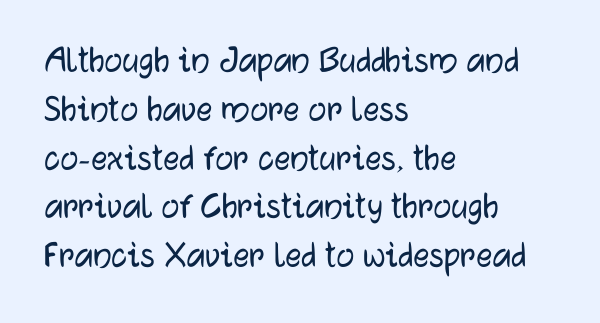
The image shows 40 px sans-serif type, upright; set left-aligned, line spacing 1.22x, normal letter spacing, not underlined; low stroke contrast and a medium x-height.
